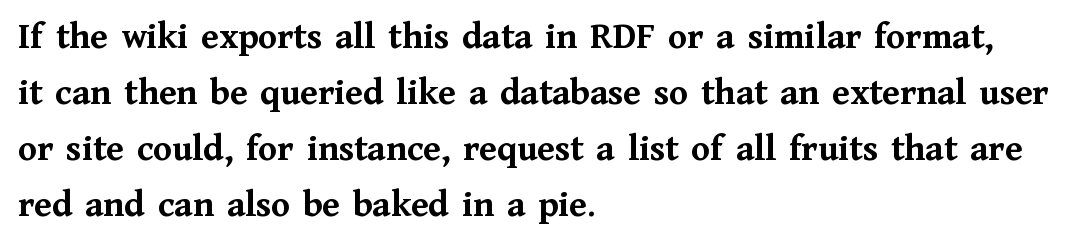
The image shows 38 px semibold serif type, upright; set left-aligned, normal line spacing (1.47x), normal letter spacing, not underlined; medium stroke contrast and a medium x-height.
